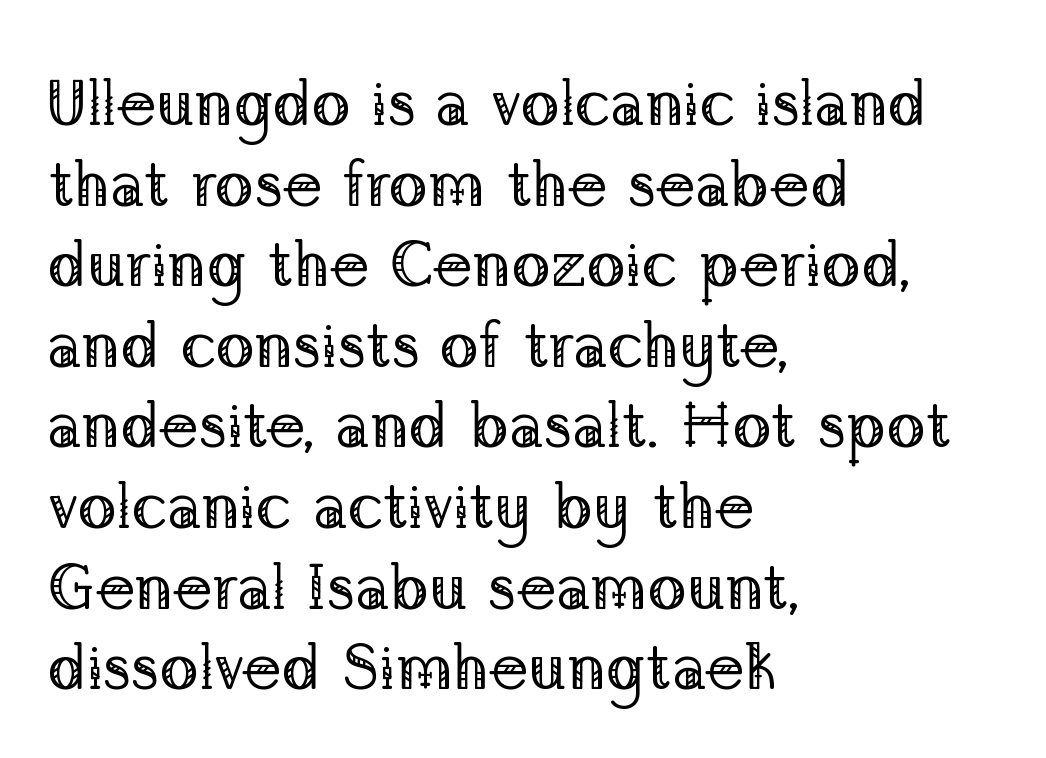
The axis of the letterforms is exactly vertical. Weight: in the light-to-regular range. Clear beneath every line of the passage. In terms of letterform style, serifs are clearly present. Is the letter spacing exaggerated? No — it looks like the ordinary default.
